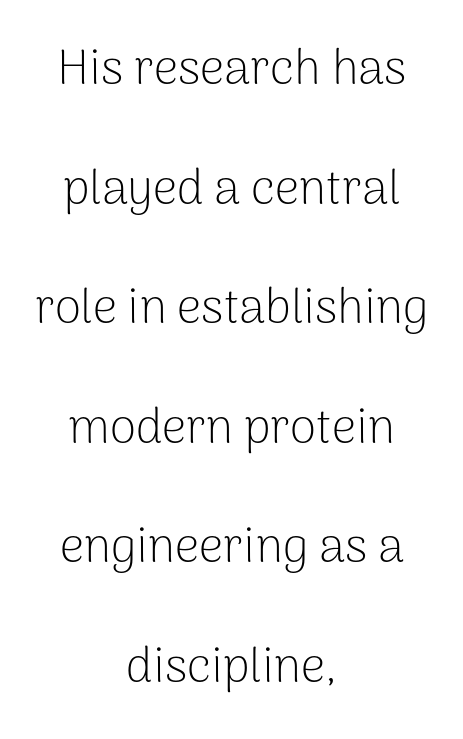
Q: Is the text bold? A: No.
Q: Is the text italic (slanted)? A: No, it is upright.
Q: Is the typeface a serif or a sans-serif typeface? A: Sans-serif.
Q: Is the text underlined? A: No.
Q: How is the paragraph aligned? A: Centered.
Q: Is the spacing between letters normal or unusually wide? A: Normal.
Q: Is the spacing between lines tight, normal or loose? A: Loose.
Q: Width (condensed, normal, or wide)? A: Normal.
Q: Stroke contrast? A: Low.
Q: x-height? A: Medium.
Q: Monospaced? A: No.
